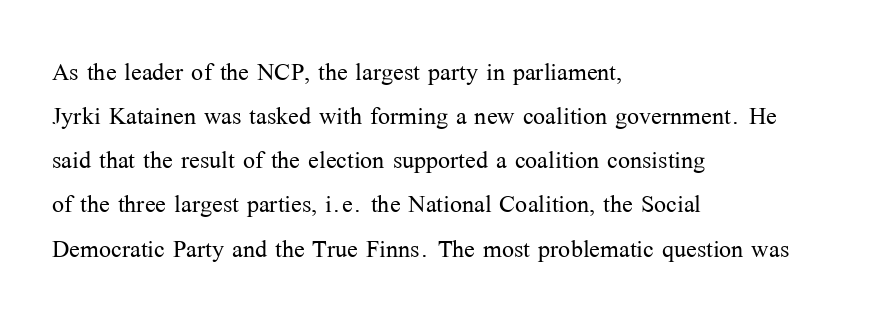
Q: Is the text bold? A: No.
Q: Is the text italic (slanted)? A: No, it is upright.
Q: Is the typeface a serif or a sans-serif typeface? A: Serif.
Q: Is the text underlined? A: No.
Q: How is the paragraph aligned? A: Left-aligned.
Q: Is the spacing between letters normal or unusually wide? A: Normal.
Q: Is the spacing between lines tight, normal or loose? A: Normal.
Q: Width (condensed, normal, or wide)? A: Normal.
Q: Stroke contrast? A: Medium.
Q: x-height? A: Medium.
Q: Monospaced? A: No.
